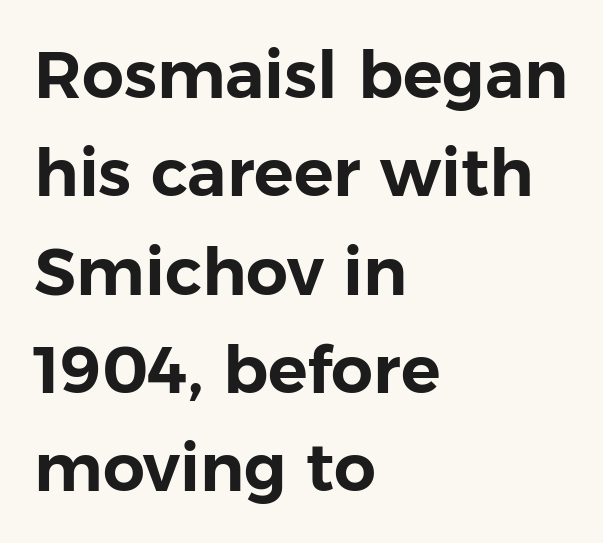
{"serif": "no", "italic": "no", "width": "normal", "stroke_contrast": "low", "x_height": "medium", "monospaced": "no", "underline": "no", "align": "left", "line_spacing": "normal", "line_spacing_ratio": 1.49, "letter_spacing": "normal", "letter_spacing_em": 0.0, "glyph_px": 66}
